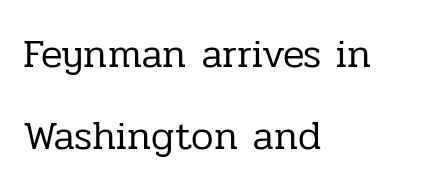
Do the letters lean? They stand straight. Stroke terminals: seriffed. Each row of text sits above clean, open space. The strokes carry an ordinary text weight at most. Teacher's note: observe the even left margin — that is flush-left alignment.
